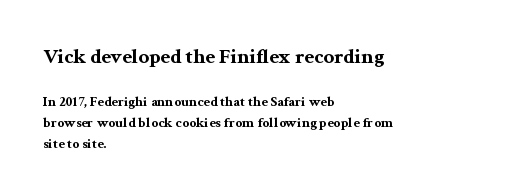
Q: Is the text bold? A: Yes.
Q: Is the text italic (slanted)? A: No, it is upright.
Q: Is the text underlined? A: No.
Q: How is the paragraph aligned? A: Left-aligned.
Q: Is the spacing between letters normal or unusually wide? A: Normal.
Q: Is the spacing between lines tight, normal or loose? A: Normal.
Q: Which block of text is set in a larger size, the first (top) or the second (bottom)? A: The first (top) one.
